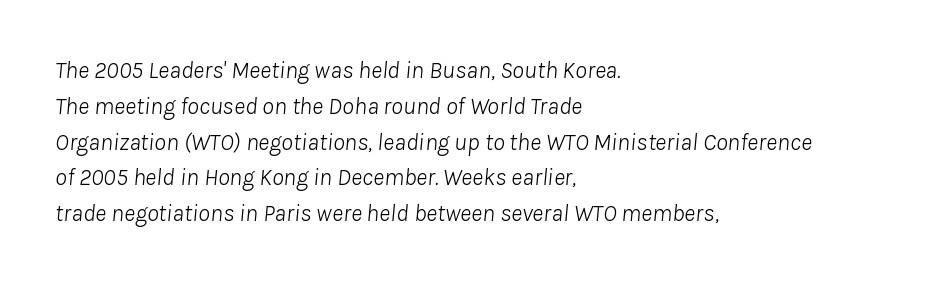
The image shows 24 px text type, italic (leaning right); set left-aligned, normal line spacing (1.49x), normal letter spacing, not underlined.
